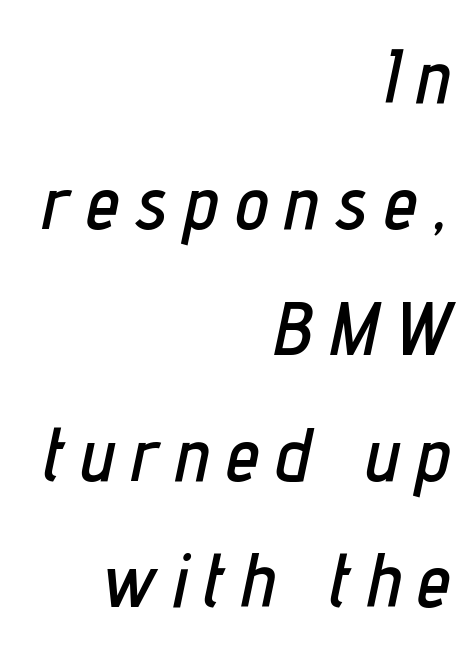
{"italic": "yes", "lean": "right", "slant_degrees": 12, "width": "condensed", "stroke_contrast": "low", "x_height": "medium", "monospaced": "no", "underline": "no", "align": "right", "line_spacing": "normal", "line_spacing_ratio": 1.68, "letter_spacing": "wide", "letter_spacing_em": 0.23, "glyph_px": 75}
